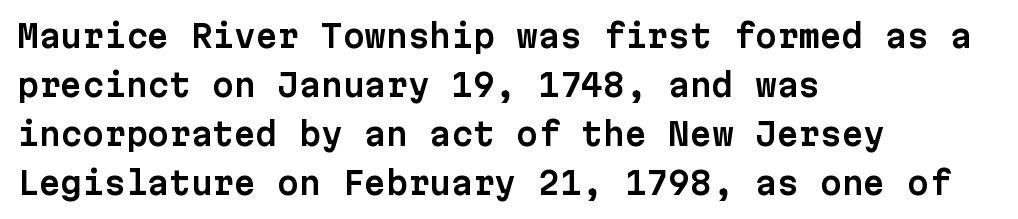
{"serif": "no", "italic": "no", "width": "normal", "stroke_contrast": "low", "x_height": "medium", "monospaced": "yes", "underline": "no", "align": "left", "line_spacing": "normal", "line_spacing_ratio": 1.58, "letter_spacing": "normal", "letter_spacing_em": 0.0, "glyph_px": 31}
